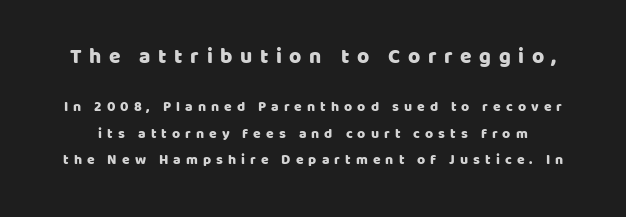
Q: Is the text italic (slanted)? A: No, it is upright.
Q: Is the text underlined? A: No.
Q: Is the spacing between letters normal or unusually wide? A: Unusually wide.
Q: Which block of text is set in a larger size, the first (top) or the second (bottom)? A: The first (top) one.
